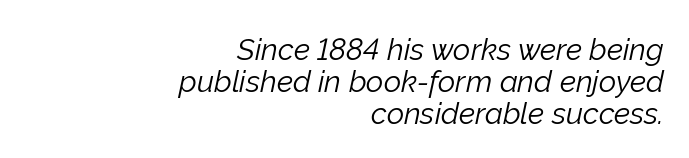
The image shows 30 px light type, italic (leaning right); set right-aligned, tight line spacing (1.07x), normal letter spacing, not underlined; low stroke contrast and a medium x-height.
